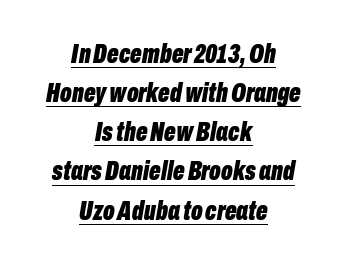
The image shows 27 px bold type, italic (leaning right); set centered, normal line spacing (1.45x), normal letter spacing, underlined.
